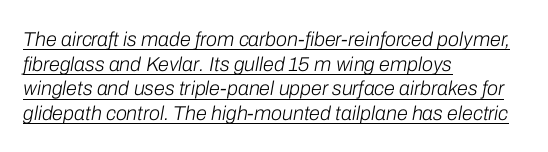
Q: Is the text bold? A: No.
Q: Is the text italic (slanted)? A: Yes, it leans right by about 10 degrees.
Q: Is the text underlined? A: Yes.
Q: How is the paragraph aligned? A: Left-aligned.
Q: Is the spacing between letters normal or unusually wide? A: Normal.
